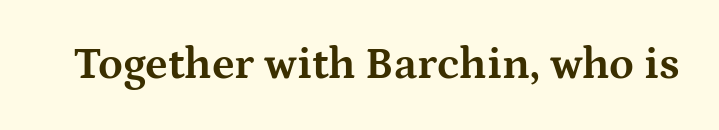
Q: Is the text bold? A: Yes.
Q: Is the text italic (slanted)? A: No, it is upright.
Q: Is the typeface a serif or a sans-serif typeface? A: Serif.
Q: Is the text underlined? A: No.
Q: Is the spacing between letters normal or unusually wide? A: Normal.
Q: Width (condensed, normal, or wide)? A: Wide.
Q: Stroke contrast? A: Medium.
Q: x-height? A: Medium.
Q: Monospaced? A: No.
